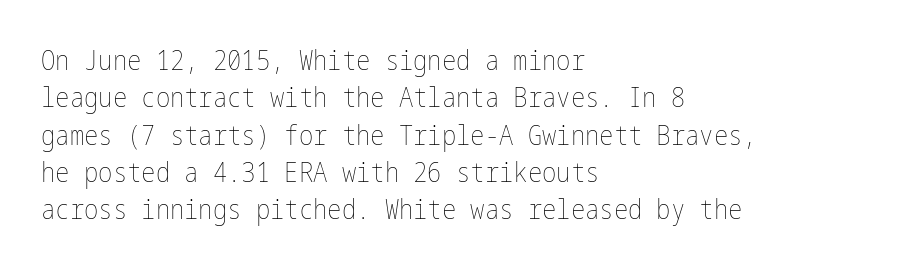
{"italic": "no", "bold": "no", "underline": "no", "align": "left", "line_spacing": "normal", "line_spacing_ratio": 1.38, "letter_spacing": "normal", "letter_spacing_em": 0.0, "glyph_px": 27}
